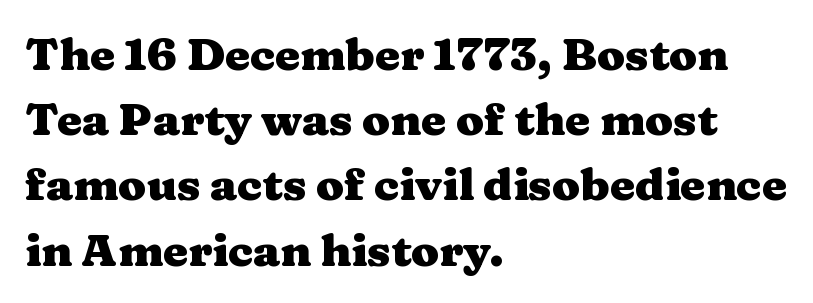
Q: Is the text bold? A: Yes.
Q: Is the text italic (slanted)? A: No, it is upright.
Q: Is the typeface a serif or a sans-serif typeface? A: Serif.
Q: Is the text underlined? A: No.
Q: How is the paragraph aligned? A: Left-aligned.
Q: Is the spacing between letters normal or unusually wide? A: Normal.
Q: Is the spacing between lines tight, normal or loose? A: Normal.
Q: Width (condensed, normal, or wide)? A: Wide.
Q: Stroke contrast? A: Medium.
Q: x-height? A: Medium.
Q: Monospaced? A: No.
